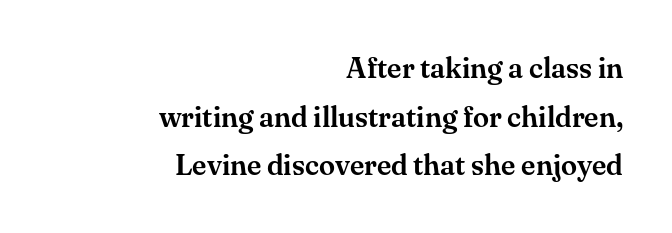
{"serif": "yes", "italic": "no", "width": "normal", "stroke_contrast": "medium", "x_height": "small", "monospaced": "no", "underline": "no", "align": "right", "line_spacing": "normal", "line_spacing_ratio": 1.68, "letter_spacing": "normal", "letter_spacing_em": 0.0, "glyph_px": 29}
